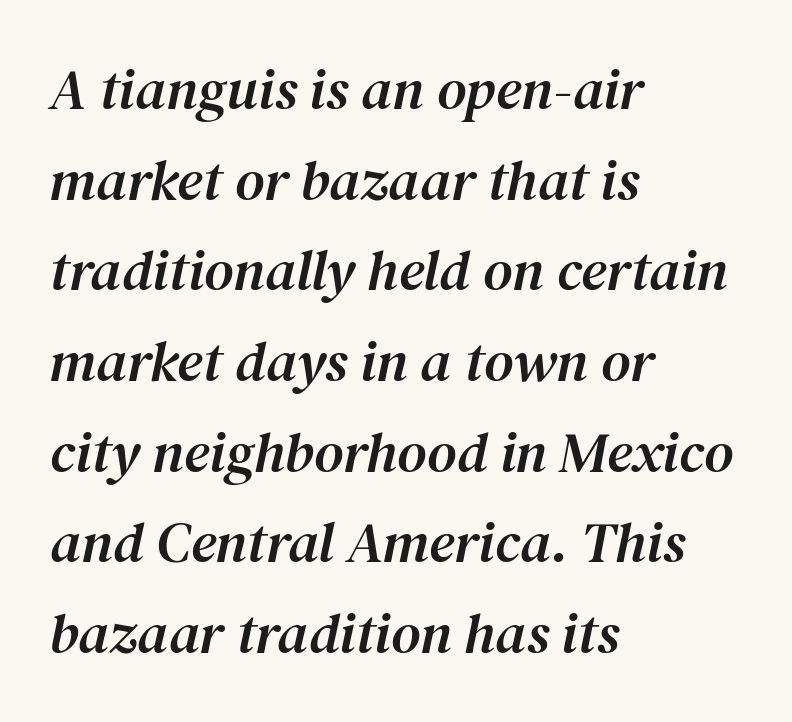
Q: Is the text italic (slanted)? A: Yes, it leans right by about 12 degrees.
Q: Is the typeface a serif or a sans-serif typeface? A: Serif.
Q: Is the text underlined? A: No.
Q: How is the paragraph aligned? A: Left-aligned.
Q: Is the spacing between letters normal or unusually wide? A: Normal.
Q: Is the spacing between lines tight, normal or loose? A: Normal.
Q: Width (condensed, normal, or wide)? A: Normal.
Q: Stroke contrast? A: Medium.
Q: x-height? A: Medium.
Q: Monospaced? A: No.
